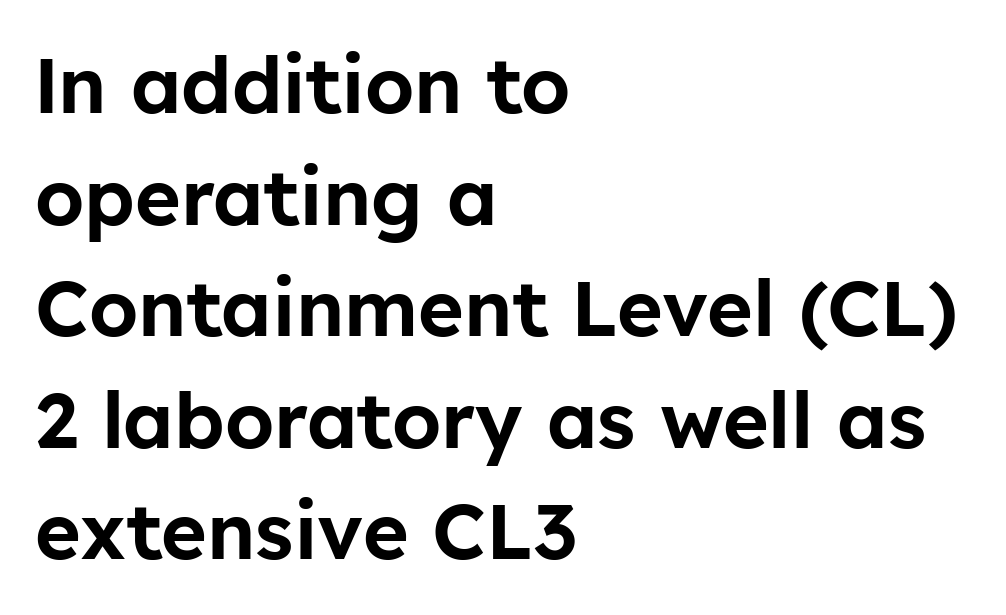
Q: Is the text italic (slanted)? A: No, it is upright.
Q: Is the typeface a serif or a sans-serif typeface? A: Sans-serif.
Q: Is the text underlined? A: No.
Q: How is the paragraph aligned? A: Left-aligned.
Q: Is the spacing between letters normal or unusually wide? A: Normal.
Q: Is the spacing between lines tight, normal or loose? A: Normal.
Q: Width (condensed, normal, or wide)? A: Normal.
Q: Stroke contrast? A: Low.
Q: x-height? A: Medium.
Q: Monospaced? A: No.
